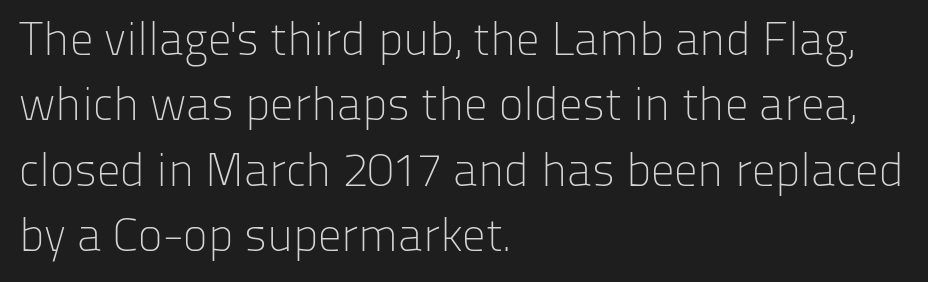
{"serif": "no", "italic": "no", "bold": "no", "weight": "light", "width": "normal", "stroke_contrast": "low", "x_height": "medium", "monospaced": "no", "underline": "no", "align": "left", "line_spacing": "normal", "line_spacing_ratio": 1.39, "letter_spacing": "normal", "letter_spacing_em": 0.0, "glyph_px": 47}
